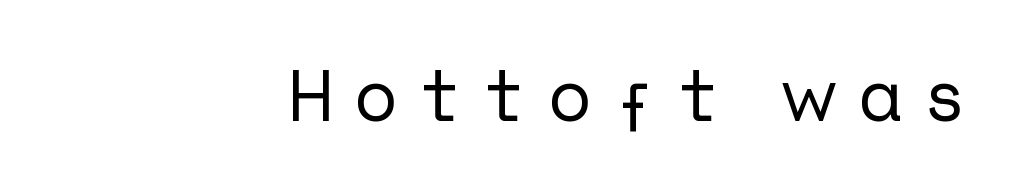
The image shows 72 px sans-serif type, upright; set right-aligned, unusually wide letter spacing (+0.3 em), not underlined; low stroke contrast and a medium x-height.
